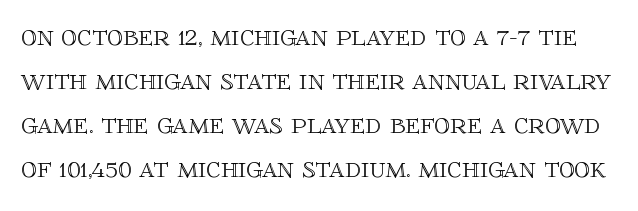
{"italic": "no", "width": "normal", "x_height": "large", "monospaced": "no", "underline": "no", "line_spacing": "normal", "line_spacing_ratio": 1.42, "letter_spacing": "normal", "letter_spacing_em": 0.0, "glyph_px": 31}
